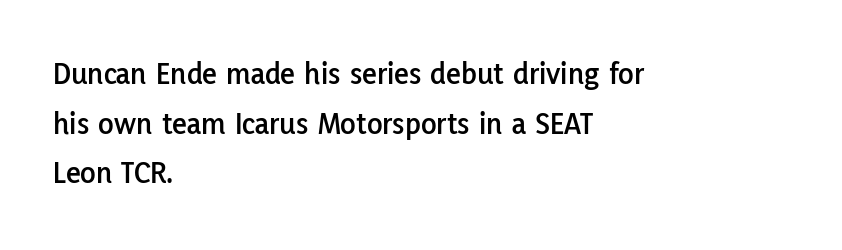
{"serif": "no", "italic": "no", "width": "normal", "stroke_contrast": "low", "x_height": "medium", "monospaced": "no", "underline": "no", "align": "left", "line_spacing": "normal", "line_spacing_ratio": 1.55, "letter_spacing": "normal", "letter_spacing_em": 0.0, "glyph_px": 32}
